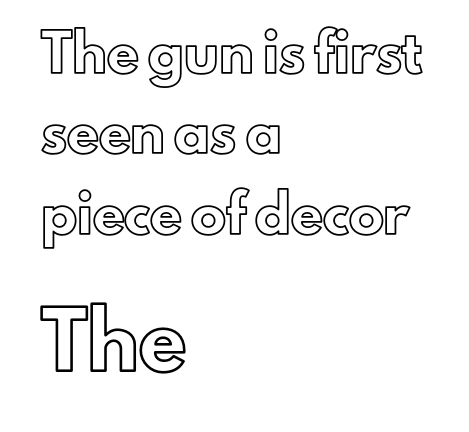
The image shows 52 px text type, upright; set left-aligned, loose line spacing (2.3x), normal letter spacing, not underlined; the second (bottom) block is 1.49x larger; a small x-height.
